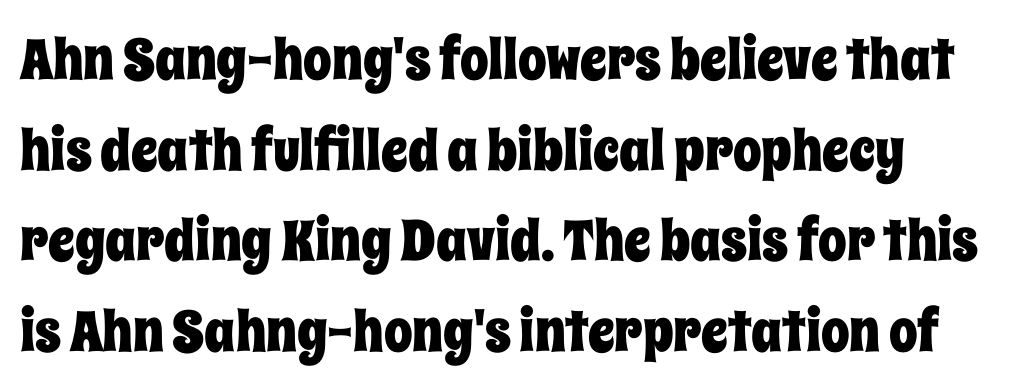
The image shows 57 px condensed type, upright; set normal line spacing (1.59x), normal letter spacing, not underlined; low stroke contrast and a large x-height.
